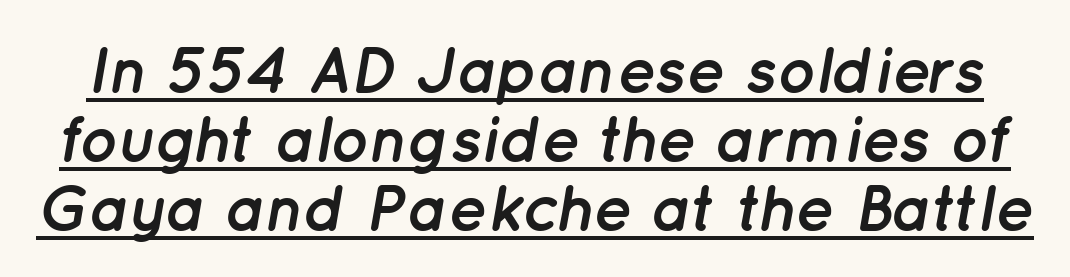
You can see a thin bar hugging the bottom of the glyphs. The specimen reads as italic at a glance. The line-height multiplier appears low, near solid setting. Set as a true bold cut, around the 700 mark.
